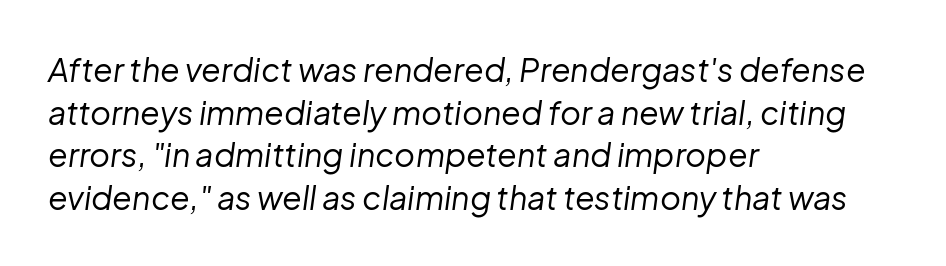
Posture: slanted. Is this a heavy cut? Hardly; it is regular or lighter. Descender tails drop into unmarked territory. Do the characters align in a grid? No, the font is proportional.
